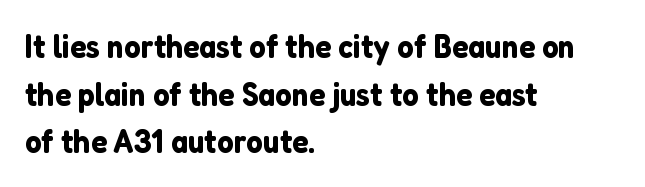
Leading: standard. Line beginnings align vertically; line endings do not. Spacing verdict: proportional, widths tailored to each character. It's the straight-up-and-down kind of type.
